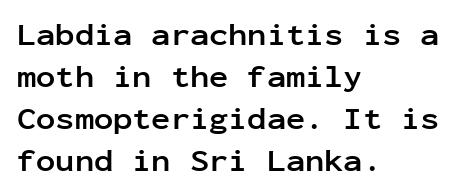
Q: Is the text bold? A: Yes.
Q: Is the text italic (slanted)? A: No, it is upright.
Q: Is the typeface a serif or a sans-serif typeface? A: Sans-serif.
Q: Is the text underlined? A: No.
Q: How is the paragraph aligned? A: Left-aligned.
Q: Is the spacing between letters normal or unusually wide? A: Normal.
Q: Is the spacing between lines tight, normal or loose? A: Normal.
Q: Width (condensed, normal, or wide)? A: Normal.
Q: Stroke contrast? A: Low.
Q: x-height? A: Medium.
Q: Monospaced? A: Yes.
